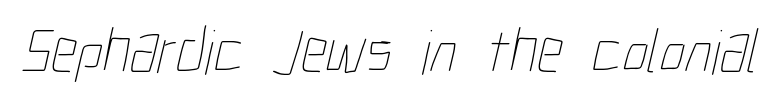
The image shows 64 px thin, condensed type; set normal letter spacing, not underlined; low stroke contrast and a medium x-height.
